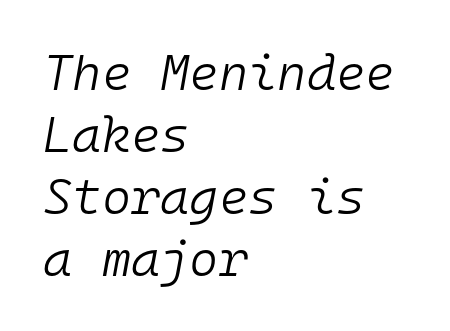
{"italic": "yes", "lean": "right", "slant_degrees": 10, "bold": "no", "weight": "light", "width": "normal", "stroke_contrast": "low", "x_height": "medium", "monospaced": "yes", "underline": "no", "align": "left", "line_spacing_ratio": 1.24, "letter_spacing": "normal", "letter_spacing_em": 0.0, "glyph_px": 50}
